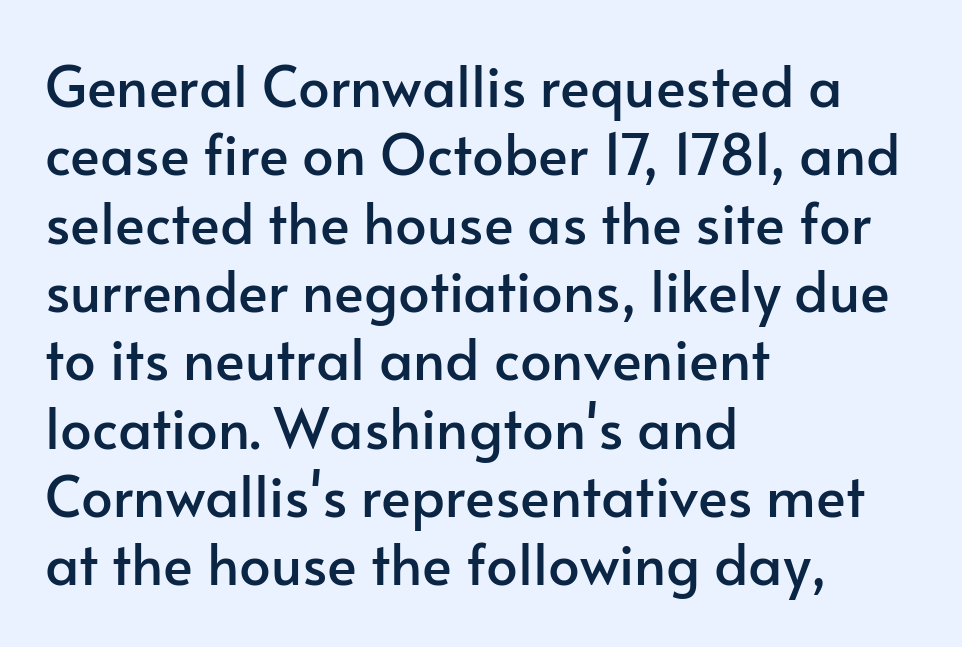
The image shows 56 px sans-serif type, upright; set left-aligned, line spacing 1.22x, normal letter spacing, not underlined; low stroke contrast and a small x-height.
